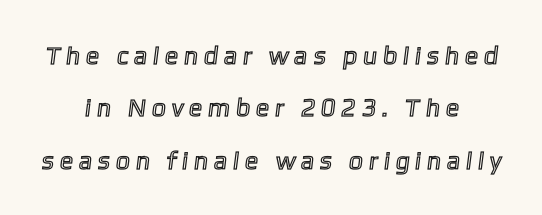
The block of text is sparse from top to bottom, with ample space between rows. These lines have a slow, spaced-out rhythm from letter to letter. A bare baseline throughout the passage. The typesetter chose a symmetrical, centered arrangement here.
